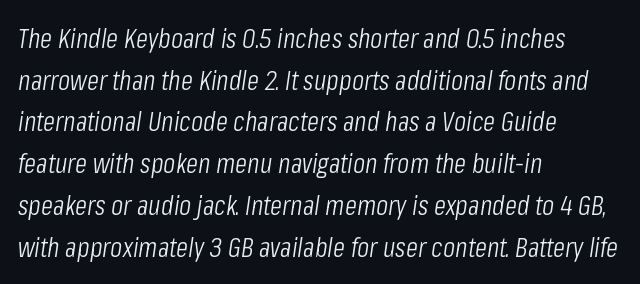
The image shows 28 px light, condensed type, italic (leaning right); set left-aligned, normal line spacing (1.49x), normal letter spacing, not underlined; low stroke contrast and a medium x-height.
